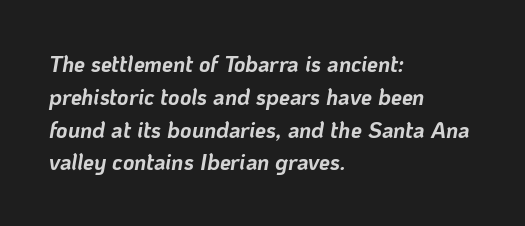
Has an underline been added? It has not. Summary of weight: heavy, a full bold. Leading: standard. In terms of posture, this sample is oblique.
